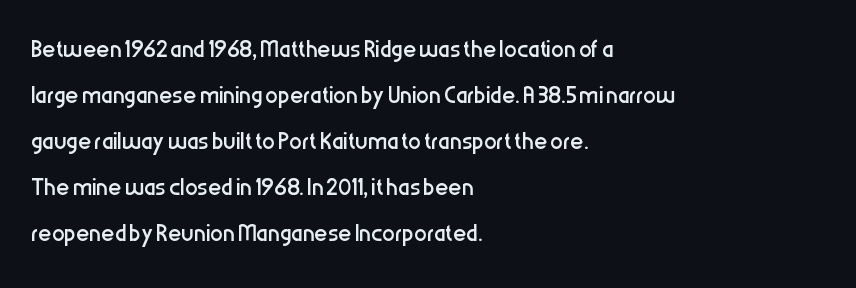
{"serif": "no", "italic": "no", "bold": "no", "weight": "regular", "width": "condensed", "stroke_contrast": "low", "x_height": "medium", "monospaced": "no", "underline": "no", "align": "left", "line_spacing": "normal", "line_spacing_ratio": 1.44, "letter_spacing": "normal", "letter_spacing_em": 0.0, "glyph_px": 32}
